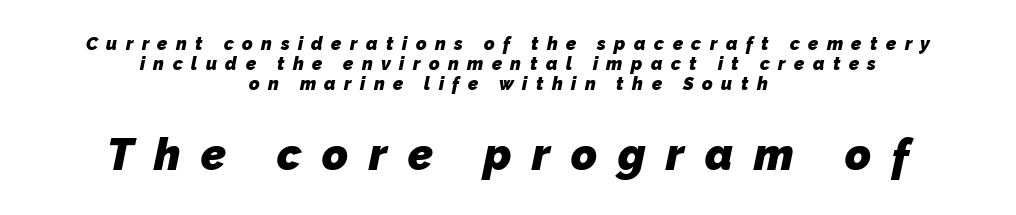
Q: Is the text bold? A: Yes.
Q: Is the typeface a serif or a sans-serif typeface? A: Sans-serif.
Q: Is the text underlined? A: No.
Q: How is the paragraph aligned? A: Centered.
Q: Is the spacing between letters normal or unusually wide? A: Unusually wide.
Q: Is the spacing between lines tight, normal or loose? A: Tight.
Q: Which block of text is set in a larger size, the first (top) or the second (bottom)? A: The second (bottom) one.
Q: Width (condensed, normal, or wide)? A: Normal.
Q: Stroke contrast? A: Low.
Q: x-height? A: Medium.
Q: Monospaced? A: No.
